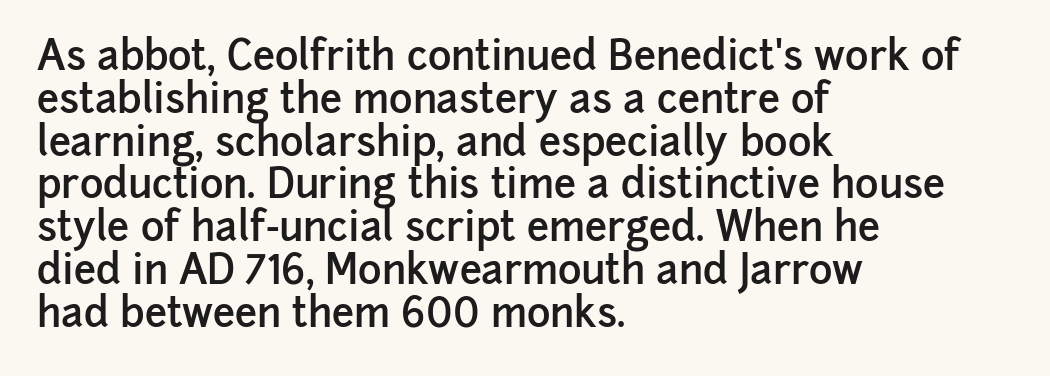
{"serif": "no", "italic": "no", "bold": "semi", "weight": "semibold", "width": "normal", "stroke_contrast": "low", "x_height": "medium", "monospaced": "no", "underline": "no", "align": "left", "line_spacing": "tight", "line_spacing_ratio": 1.07, "letter_spacing": "normal", "letter_spacing_em": 0.0, "glyph_px": 40}
